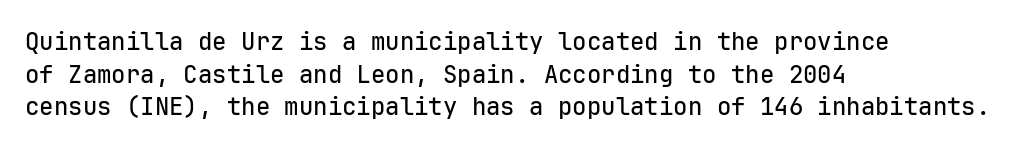
{"italic": "no", "underline": "no", "align": "left", "line_spacing": "normal", "line_spacing_ratio": 1.36, "letter_spacing": "normal", "letter_spacing_em": 0.0, "glyph_px": 24}
